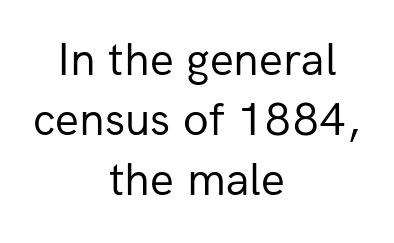
The image shows 47 px regular-weight sans-serif type, upright; set centered, normal line spacing (1.28x), normal letter spacing, not underlined; low stroke contrast and a medium x-height.
